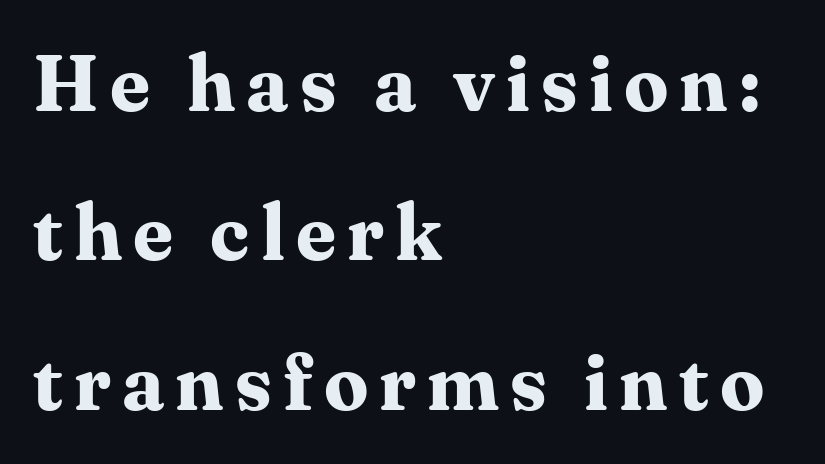
Q: Is the text bold? A: Yes.
Q: Is the text italic (slanted)? A: No, it is upright.
Q: Is the typeface a serif or a sans-serif typeface? A: Serif.
Q: Is the text underlined? A: No.
Q: How is the paragraph aligned? A: Left-aligned.
Q: Width (condensed, normal, or wide)? A: Normal.
Q: Stroke contrast? A: Medium.
Q: x-height? A: Medium.
Q: Monospaced? A: No.
